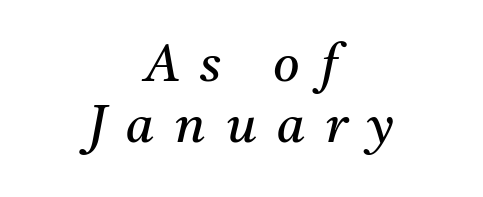
The image shows 51 px regular-weight serif type, italic (leaning right); set centered, line spacing 1.19x, unusually wide letter spacing (+0.41 em), not underlined; medium stroke contrast and a medium x-height.
